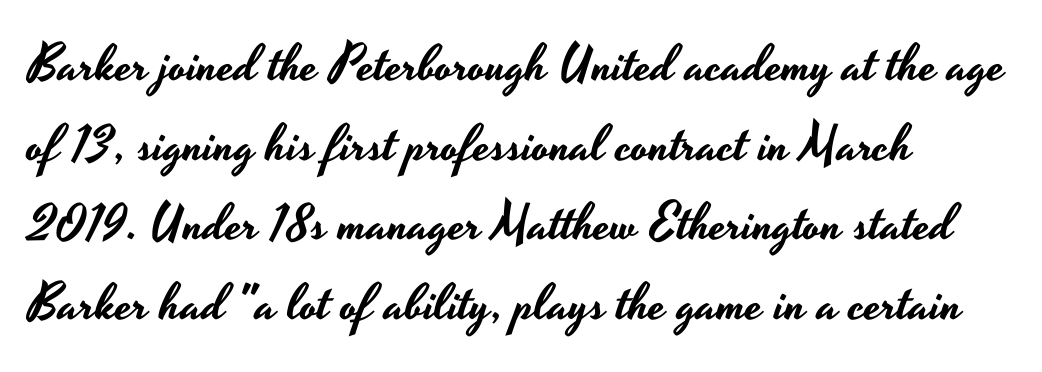
Varying glyph widths throughout — classic text-font behaviour. Line starts are locked; line ends wander. Words appear dense and cohesive because spacing is normal. Leading: standard. Plain, unruled lines of type.
